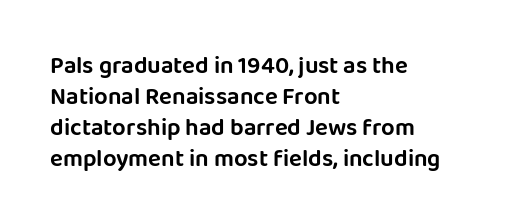
The image shows 24 px text type, upright; set left-aligned, normal line spacing (1.29x), normal letter spacing, not underlined.
